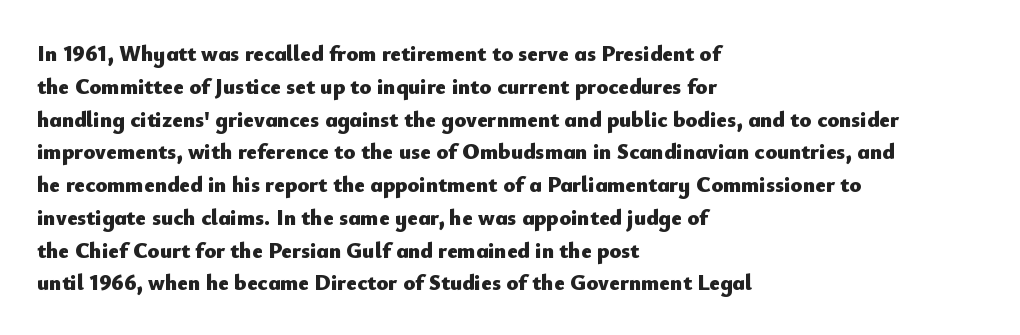
Nobody touched the tracking dial on this one. Alignment: flush left. Tall strokes in this sample are plumb rather than angled. Weight: bold.
